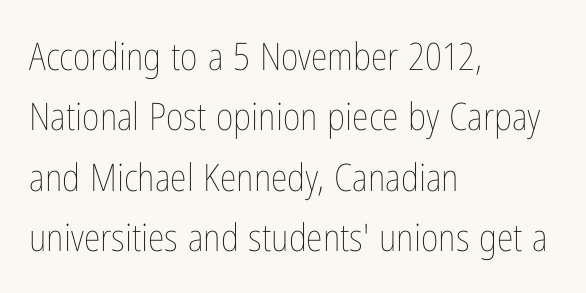
The image shows 38 px thin, condensed type, upright; set left-aligned, normal line spacing (1.59x), normal letter spacing, not underlined; low stroke contrast and a medium x-height.
